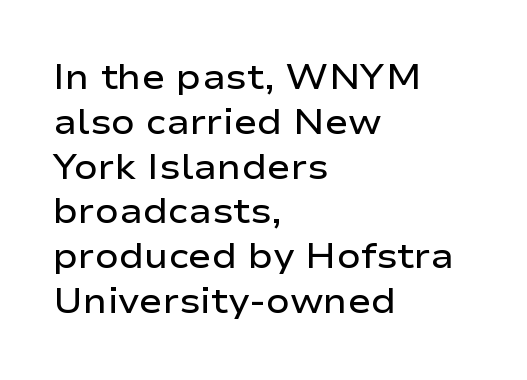
{"serif": "no", "italic": "no", "bold": "semi", "weight": "semibold", "width": "wide", "stroke_contrast": "low", "x_height": "medium", "monospaced": "no", "underline": "no", "align": "left", "line_spacing": "normal", "line_spacing_ratio": 1.28, "letter_spacing": "normal", "letter_spacing_em": 0.0, "glyph_px": 35}
